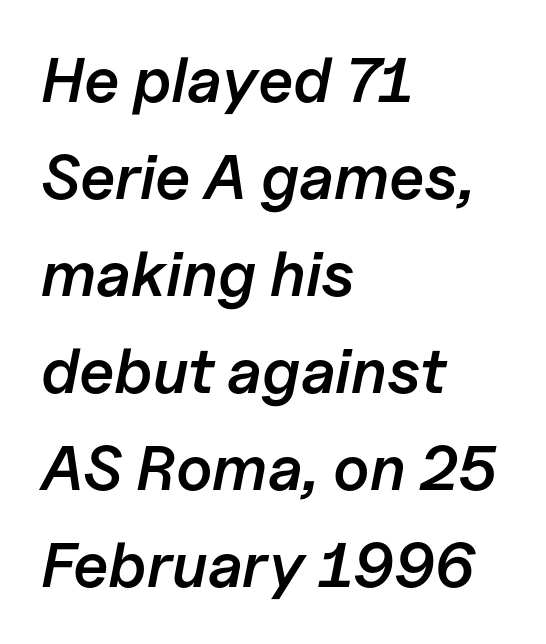
Q: Is the text bold? A: Semi-bold.
Q: Is the text italic (slanted)? A: Yes, it leans right by about 11 degrees.
Q: Is the text underlined? A: No.
Q: How is the paragraph aligned? A: Left-aligned.
Q: Is the spacing between letters normal or unusually wide? A: Normal.
Q: Is the spacing between lines tight, normal or loose? A: Normal.
Q: Width (condensed, normal, or wide)? A: Normal.
Q: Stroke contrast? A: Low.
Q: x-height? A: Medium.
Q: Monospaced? A: No.
